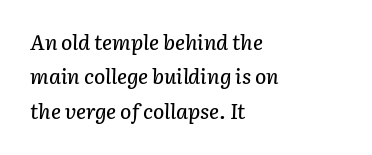
{"italic": "yes", "lean": "right", "slant_degrees": 3, "underline": "no", "align": "left", "line_spacing": "normal", "line_spacing_ratio": 1.64, "letter_spacing": "normal", "letter_spacing_em": 0.0, "glyph_px": 21}
